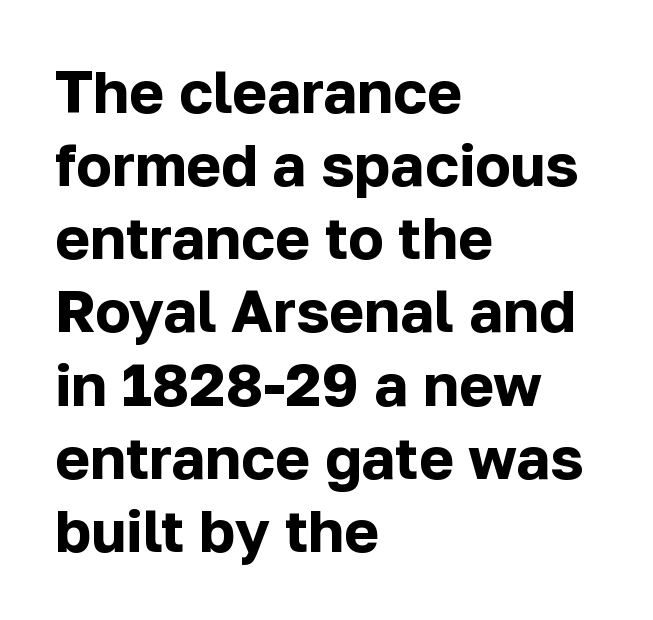
The zone under the glyphs is completely vacant. The font's upright variant was chosen for this text. The paragraph shown leans on its left margin. Unlike a traditional serif, this face leaves its strokes unadorned.
